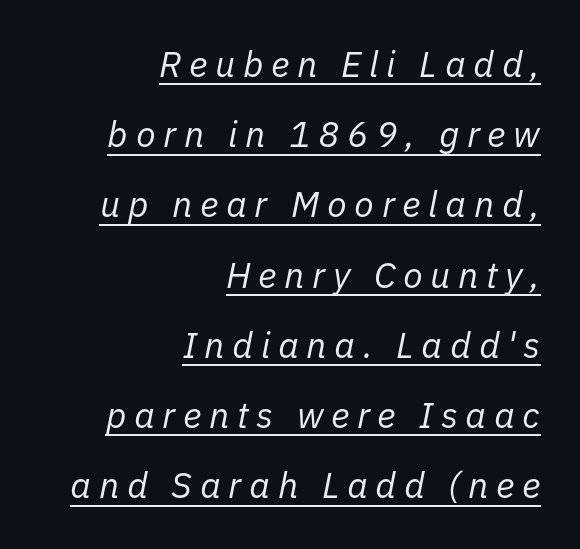
Q: Is the text bold? A: No.
Q: Is the text italic (slanted)? A: Yes, it leans right by about 11 degrees.
Q: Is the text underlined? A: Yes.
Q: How is the paragraph aligned? A: Right-aligned.
Q: Is the spacing between letters normal or unusually wide? A: Unusually wide.
Q: Is the spacing between lines tight, normal or loose? A: Loose.
Q: Width (condensed, normal, or wide)? A: Normal.
Q: Stroke contrast? A: Low.
Q: x-height? A: Medium.
Q: Monospaced? A: No.
